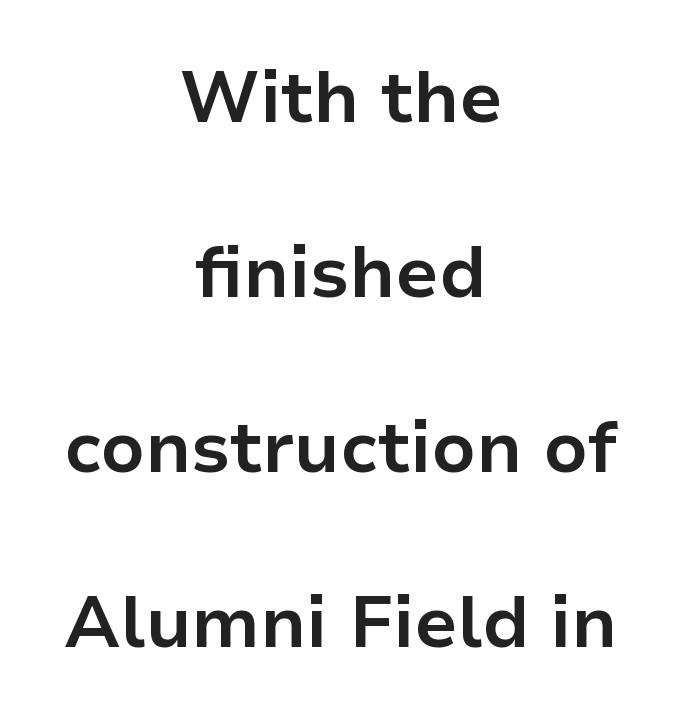
Q: Is the text bold? A: Yes.
Q: Is the text italic (slanted)? A: No, it is upright.
Q: Is the typeface a serif or a sans-serif typeface? A: Sans-serif.
Q: Is the text underlined? A: No.
Q: How is the paragraph aligned? A: Centered.
Q: Is the spacing between letters normal or unusually wide? A: Normal.
Q: Is the spacing between lines tight, normal or loose? A: Loose.
Q: Width (condensed, normal, or wide)? A: Normal.
Q: Stroke contrast? A: Low.
Q: x-height? A: Medium.
Q: Monospaced? A: No.
